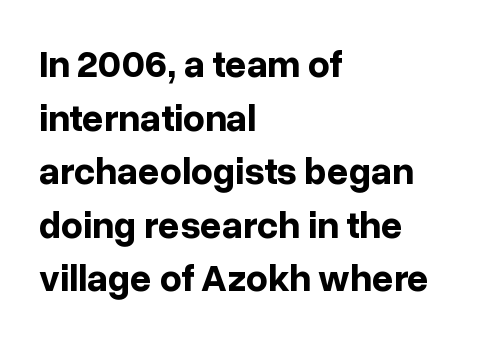
Q: Is the text bold? A: Yes.
Q: Is the text italic (slanted)? A: No, it is upright.
Q: Is the typeface a serif or a sans-serif typeface? A: Sans-serif.
Q: Is the text underlined? A: No.
Q: How is the paragraph aligned? A: Left-aligned.
Q: Is the spacing between letters normal or unusually wide? A: Normal.
Q: Is the spacing between lines tight, normal or loose? A: Normal.
Q: Width (condensed, normal, or wide)? A: Normal.
Q: Stroke contrast? A: Low.
Q: x-height? A: Medium.
Q: Monospaced? A: No.
